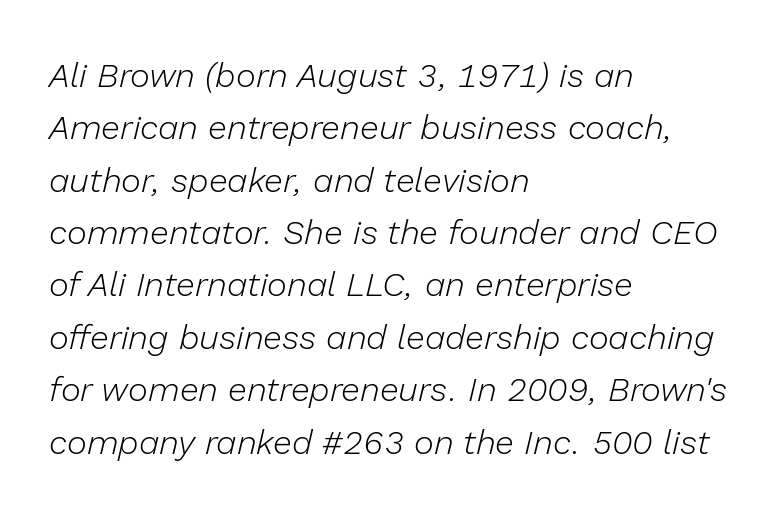
The image shows 34 px light type, italic (leaning right); set left-aligned, normal line spacing (1.54x), normal letter spacing, not underlined; low stroke contrast and a medium x-height.
